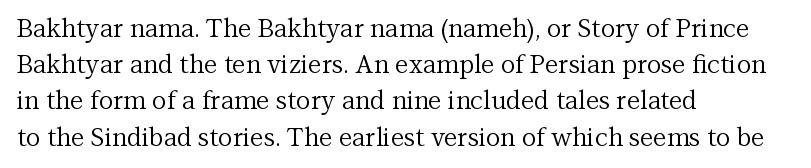
{"italic": "no", "bold": "no", "underline": "no", "align": "left", "line_spacing": "normal", "line_spacing_ratio": 1.45, "letter_spacing": "normal", "letter_spacing_em": 0.0, "glyph_px": 25}
